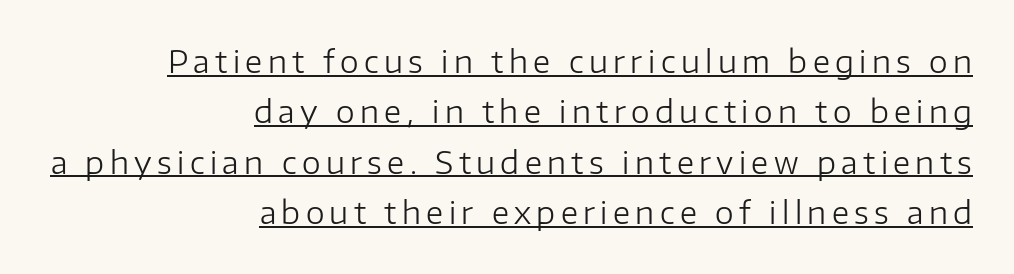
Posture: upright roman. Letters have the restrained weight of plain body copy at most. Is this a fixed-width face? No — the glyphs have proportional, varying widths. A typesetter would label this face a sans.
